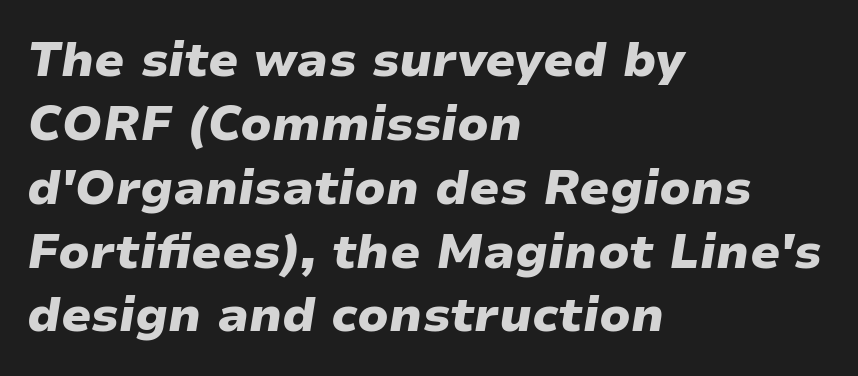
You could not count columns in this text — the font is proportionally spaced. This block has exactly the height ordinary leading produces. The horizontal fit of the characters is conventional and even. Each line starts at the same left margin while the right side varies. Glance below the letters and you will spot only blank space. What weight is shown? A full bold with thick strokes.
